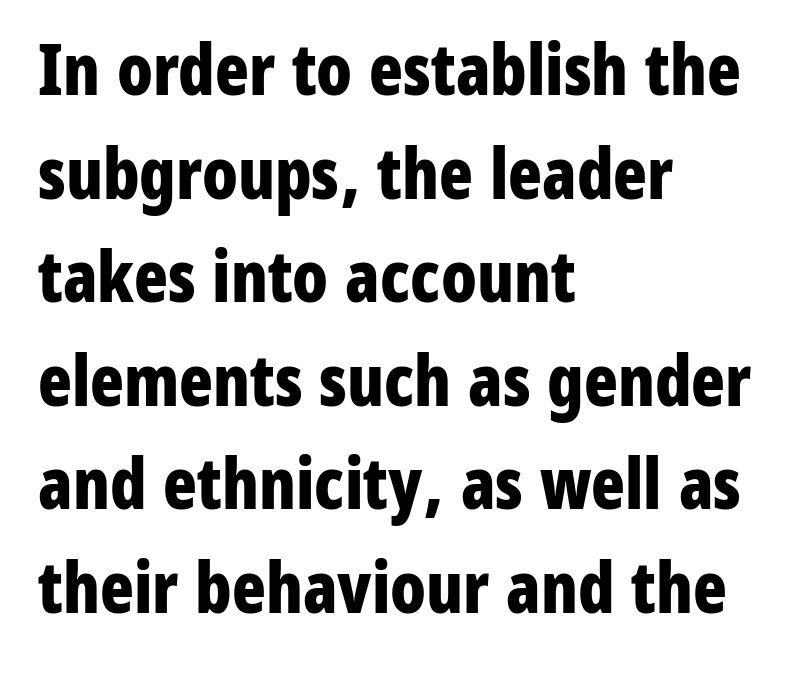
The image shows 70 px bold, condensed sans-serif type, upright; set left-aligned, normal line spacing (1.48x), normal letter spacing, not underlined; low stroke contrast and a medium x-height.
